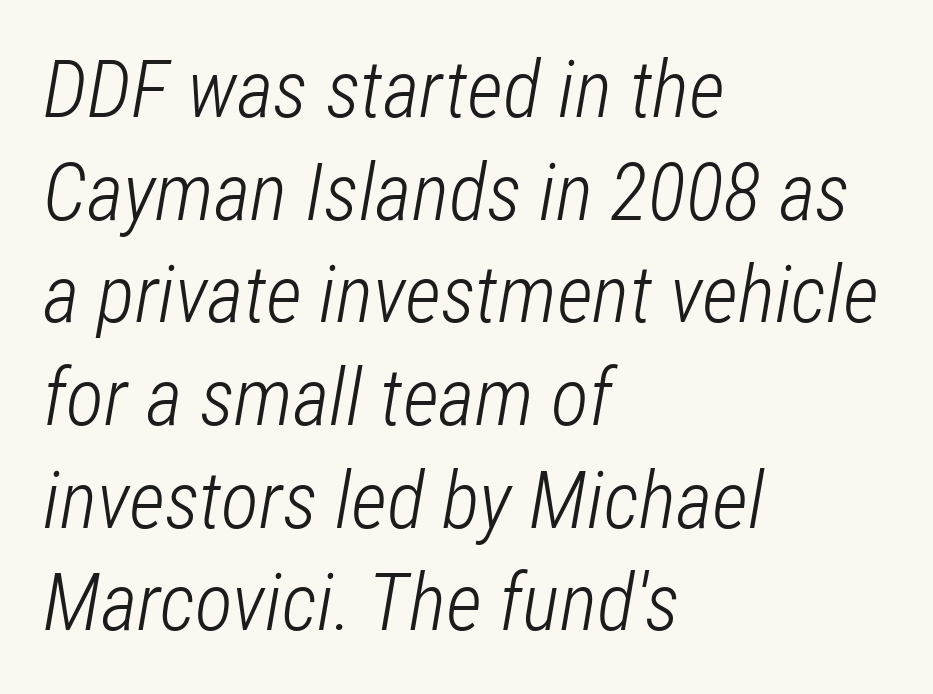
Q: Is the text bold? A: No.
Q: Is the text italic (slanted)? A: Yes, it leans right by about 12 degrees.
Q: Is the text underlined? A: No.
Q: How is the paragraph aligned? A: Left-aligned.
Q: Is the spacing between letters normal or unusually wide? A: Normal.
Q: Is the spacing between lines tight, normal or loose? A: Normal.
Q: Width (condensed, normal, or wide)? A: Condensed.
Q: Stroke contrast? A: Low.
Q: x-height? A: Medium.
Q: Monospaced? A: No.
